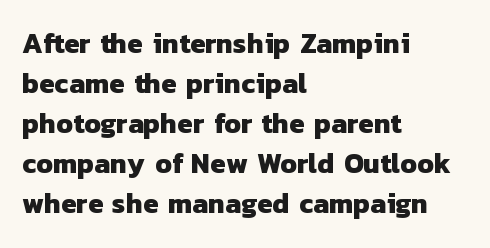
Compared with a centered layout, this one pins lines to the left instead. Each letter's strokes conclude bluntly, with no projecting serifs. Rows of type keep a routine distance in the vertical direction. Do the characters align in a grid? No, the font is proportional. Pretty heavy lettering here — definitely bold. The string is rendered with underlining switched off.
